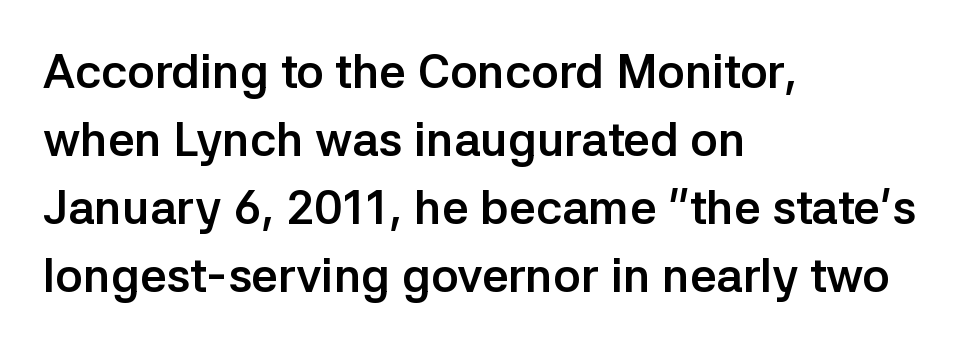
Q: Is the text bold? A: Yes.
Q: Is the text italic (slanted)? A: No, it is upright.
Q: Is the typeface a serif or a sans-serif typeface? A: Sans-serif.
Q: Is the text underlined? A: No.
Q: How is the paragraph aligned? A: Left-aligned.
Q: Is the spacing between letters normal or unusually wide? A: Normal.
Q: Is the spacing between lines tight, normal or loose? A: Normal.
Q: Width (condensed, normal, or wide)? A: Normal.
Q: Stroke contrast? A: Low.
Q: x-height? A: Medium.
Q: Monospaced? A: No.
